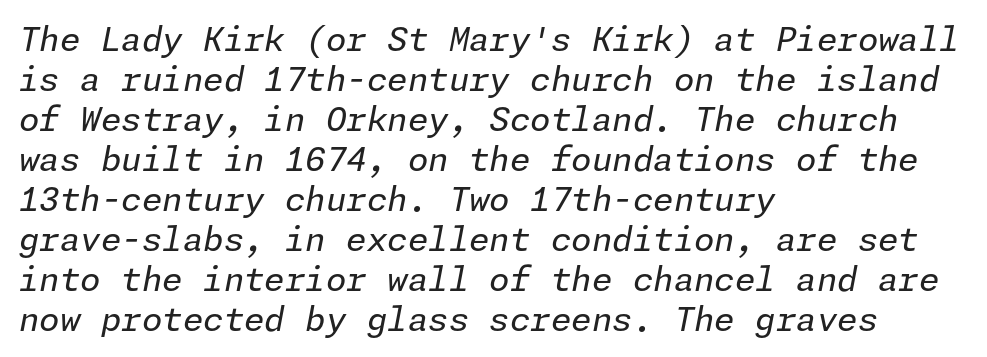
{"italic": "yes", "lean": "right", "slant_degrees": 11, "bold": "no", "weight": "regular", "width": "normal", "stroke_contrast": "low", "x_height": "medium", "underline": "no", "align": "left", "line_spacing_ratio": 1.21, "letter_spacing": "normal", "letter_spacing_em": 0.0, "glyph_px": 33}
